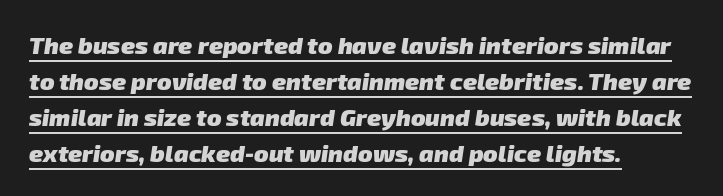
Q: Is the text bold? A: Yes.
Q: Is the text underlined? A: Yes.
Q: How is the paragraph aligned? A: Left-aligned.
Q: Is the spacing between letters normal or unusually wide? A: Normal.
Q: Is the spacing between lines tight, normal or loose? A: Normal.
